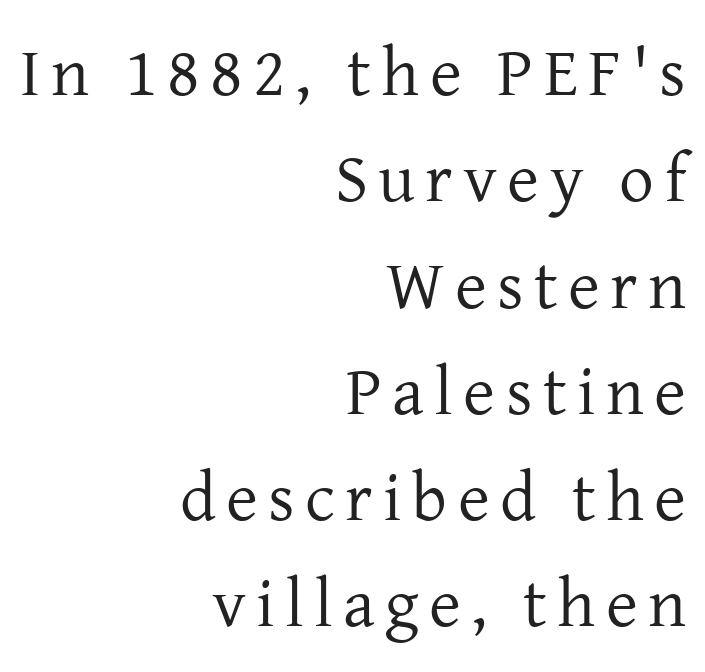
Q: Is the text bold? A: No.
Q: Is the text italic (slanted)? A: No, it is upright.
Q: Is the typeface a serif or a sans-serif typeface? A: Serif.
Q: Is the text underlined? A: No.
Q: How is the paragraph aligned? A: Right-aligned.
Q: Is the spacing between lines tight, normal or loose? A: Normal.
Q: Width (condensed, normal, or wide)? A: Normal.
Q: Stroke contrast? A: Low.
Q: x-height? A: Medium.
Q: Monospaced? A: No.
